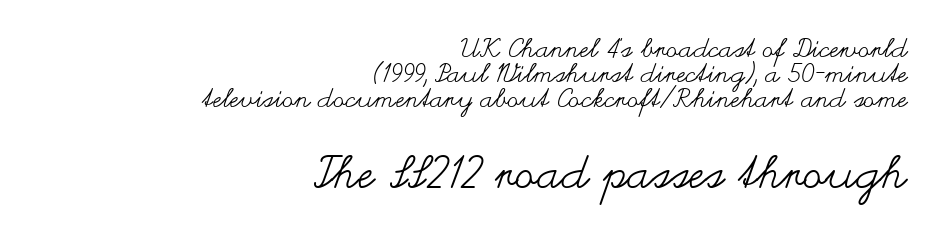
The image shows 45 px regular-weight, wide type; set right-aligned, tight line spacing (0.96x), normal letter spacing, not underlined; the second (bottom) block is 1.73x larger; medium stroke contrast and a small x-height.
